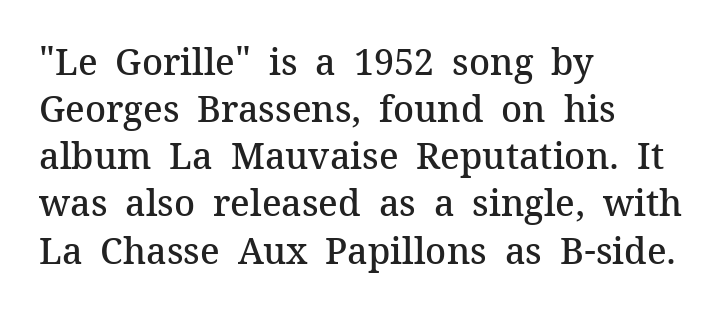
{"serif": "yes", "italic": "no", "bold": "semi", "weight": "semibold", "width": "normal", "stroke_contrast": "medium", "x_height": "medium", "monospaced": "no", "underline": "no", "align": "left", "line_spacing": "normal", "line_spacing_ratio": 1.31, "letter_spacing": "normal", "letter_spacing_em": 0.0, "glyph_px": 36}
